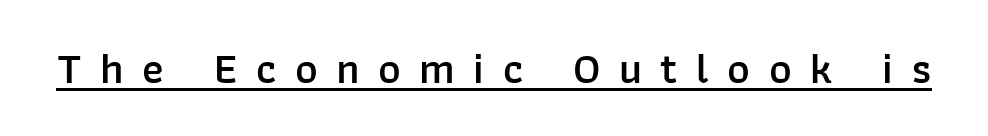
Q: Is the text bold? A: Semi-bold.
Q: Is the text italic (slanted)? A: No, it is upright.
Q: Is the typeface a serif or a sans-serif typeface? A: Sans-serif.
Q: Is the text underlined? A: Yes.
Q: Is the spacing between letters normal or unusually wide? A: Unusually wide.
Q: Width (condensed, normal, or wide)? A: Normal.
Q: Stroke contrast? A: Low.
Q: x-height? A: Medium.
Q: Monospaced? A: No.
